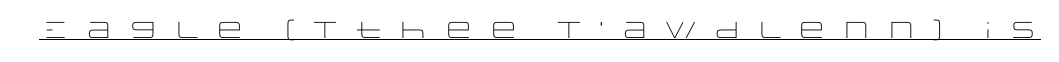
{"italic": "no", "bold": "no", "underline": "yes", "letter_spacing": "wide", "letter_spacing_em": 0.43, "glyph_px": 23}
